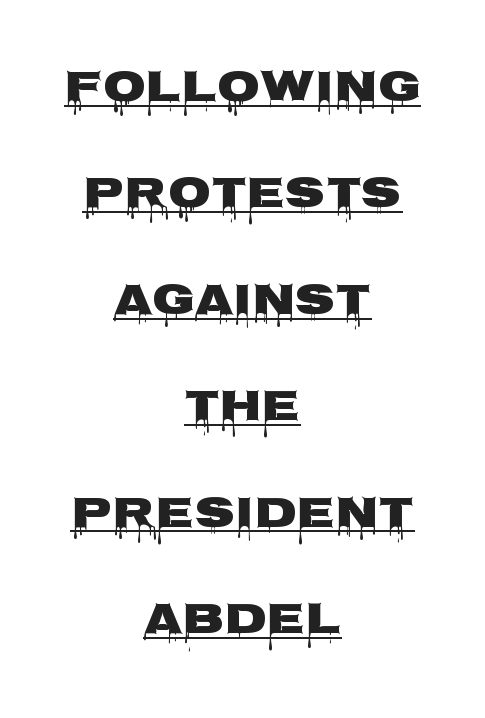
Q: Is the text bold? A: Yes.
Q: Is the text italic (slanted)? A: No, it is upright.
Q: Is the typeface a serif or a sans-serif typeface? A: Sans-serif.
Q: Is the text underlined? A: Yes.
Q: How is the paragraph aligned? A: Centered.
Q: Is the spacing between letters normal or unusually wide? A: Normal.
Q: Is the spacing between lines tight, normal or loose? A: Loose.
Q: Width (condensed, normal, or wide)? A: Wide.
Q: Stroke contrast? A: Low.
Q: x-height? A: Large.
Q: Monospaced? A: No.
